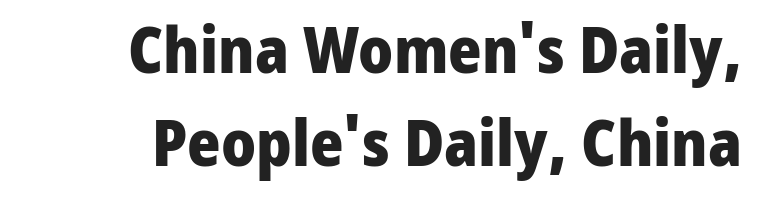
Q: Is the text bold? A: Yes.
Q: Is the text italic (slanted)? A: No, it is upright.
Q: Is the typeface a serif or a sans-serif typeface? A: Sans-serif.
Q: Is the text underlined? A: No.
Q: How is the paragraph aligned? A: Right-aligned.
Q: Is the spacing between letters normal or unusually wide? A: Normal.
Q: Is the spacing between lines tight, normal or loose? A: Normal.
Q: Width (condensed, normal, or wide)? A: Normal.
Q: Stroke contrast? A: Low.
Q: x-height? A: Medium.
Q: Monospaced? A: No.
